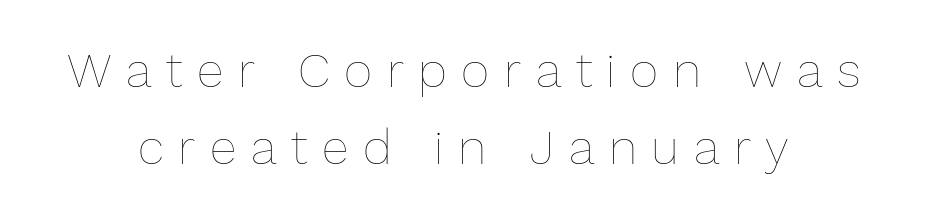
{"italic": "no", "bold": "no", "weight": "thin", "width": "normal", "stroke_contrast": "low", "x_height": "medium", "monospaced": "no", "underline": "no", "align": "center", "line_spacing": "normal", "line_spacing_ratio": 1.57, "letter_spacing": "wide", "letter_spacing_em": 0.3, "glyph_px": 49}
